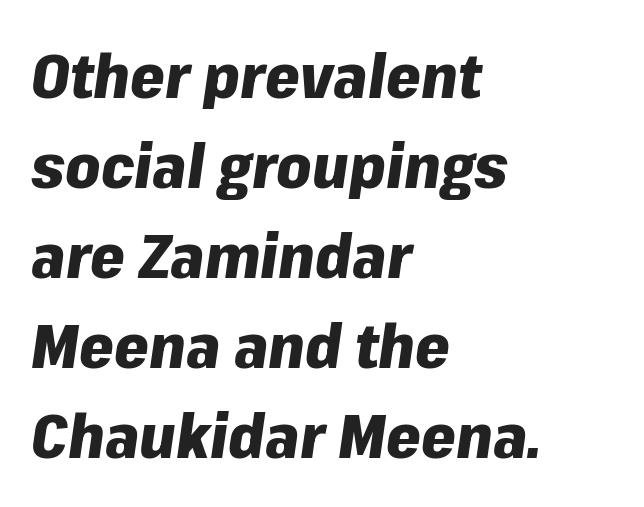
Q: Is the text bold? A: Yes.
Q: Is the text italic (slanted)? A: Yes, it leans right by about 8 degrees.
Q: Is the text underlined? A: No.
Q: How is the paragraph aligned? A: Left-aligned.
Q: Is the spacing between letters normal or unusually wide? A: Normal.
Q: Is the spacing between lines tight, normal or loose? A: Normal.
Q: Width (condensed, normal, or wide)? A: Normal.
Q: Stroke contrast? A: Low.
Q: x-height? A: Medium.
Q: Monospaced? A: No.
